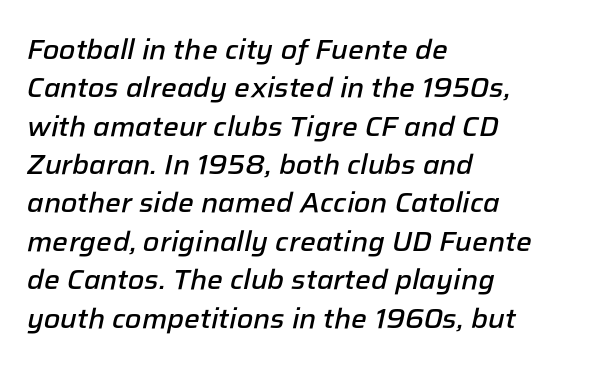
Q: Is the text bold? A: Semi-bold.
Q: Is the text italic (slanted)? A: Yes, it leans right by about 12 degrees.
Q: Is the text underlined? A: No.
Q: How is the paragraph aligned? A: Left-aligned.
Q: Is the spacing between letters normal or unusually wide? A: Normal.
Q: Is the spacing between lines tight, normal or loose? A: Normal.
Q: Width (condensed, normal, or wide)? A: Normal.
Q: Stroke contrast? A: Low.
Q: x-height? A: Medium.
Q: Monospaced? A: No.
